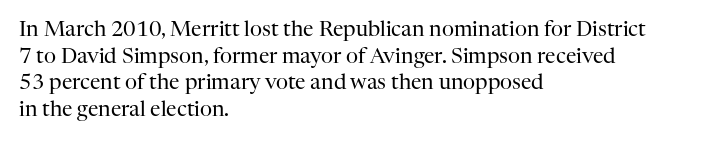
The image shows 21 px text type, upright; set left-aligned, normal line spacing (1.27x), normal letter spacing, not underlined.
